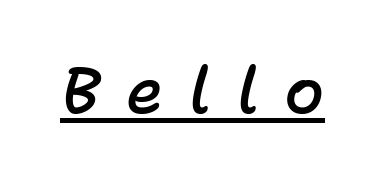
Q: Is the text bold? A: Semi-bold.
Q: Is the text italic (slanted)? A: Yes, it leans right by about 11 degrees.
Q: Is the text underlined? A: Yes.
Q: Is the spacing between letters normal or unusually wide? A: Unusually wide.
Q: Width (condensed, normal, or wide)? A: Normal.
Q: Stroke contrast? A: Low.
Q: x-height? A: Medium.
Q: Monospaced? A: No.
